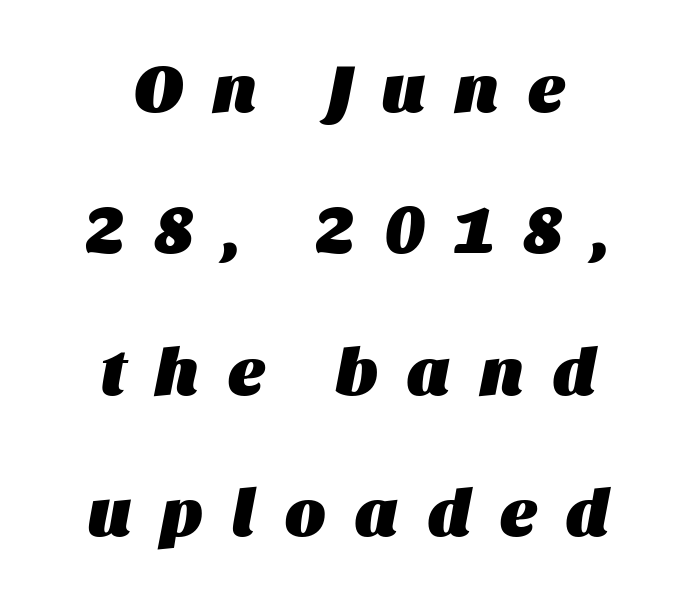
{"italic": "yes", "lean": "right", "slant_degrees": 11, "bold": "yes", "weight": "heavy", "width": "normal", "stroke_contrast": "medium", "x_height": "large", "monospaced": "no", "underline": "no", "align": "center", "line_spacing": "loose", "line_spacing_ratio": 2.08, "letter_spacing": "wide", "letter_spacing_em": 0.44, "glyph_px": 68}
